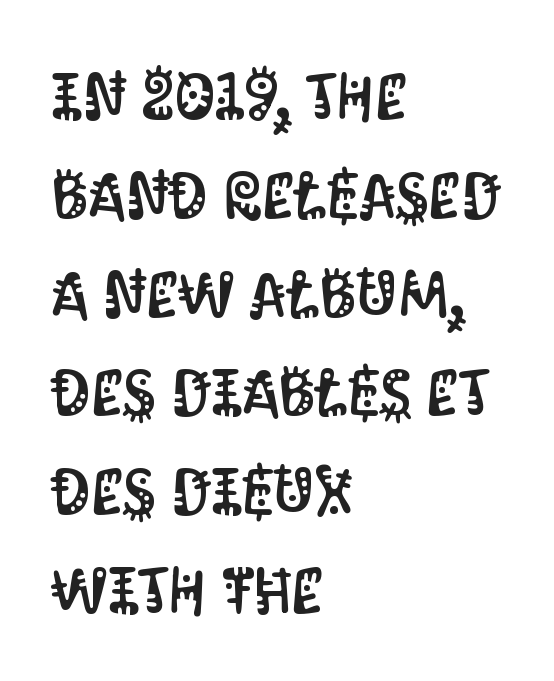
{"serif": "no", "italic": "no", "width": "condensed", "stroke_contrast": "medium", "x_height": "large", "monospaced": "no", "underline": "no", "align": "left", "line_spacing": "normal", "line_spacing_ratio": 1.52, "letter_spacing": "normal", "letter_spacing_em": 0.0, "glyph_px": 65}
